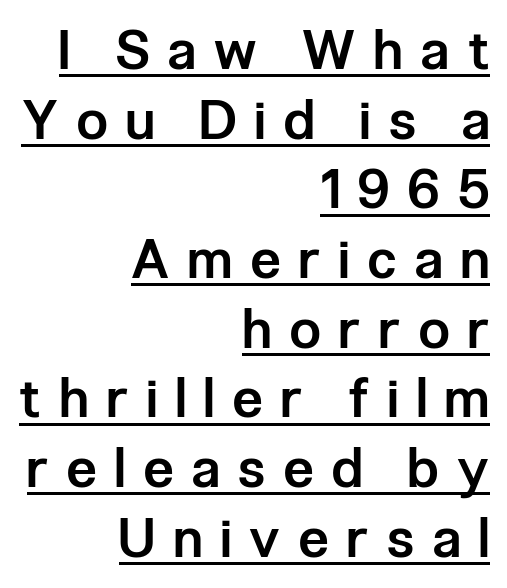
These lines have a slow, spaced-out rhythm from letter to letter. Classification — sans serif. The passage shown is semibold, sitting just below true bold. Line spacing here is normal.
